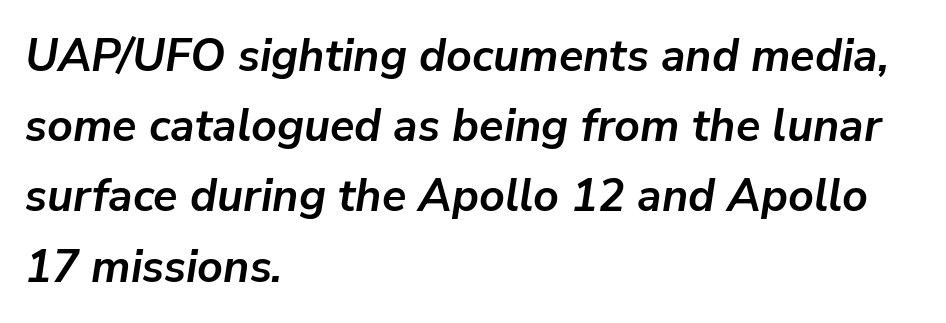
Is this a fixed-width face? No — the glyphs have proportional, varying widths. Bold? Absolutely — the strokes are thick and heavy. Italic: yes, the glyphs are oblique. This rendering features lettering with no underline. The compositor pushed each line to the left boundary. The face used here is rendered with its standard letterfit.
